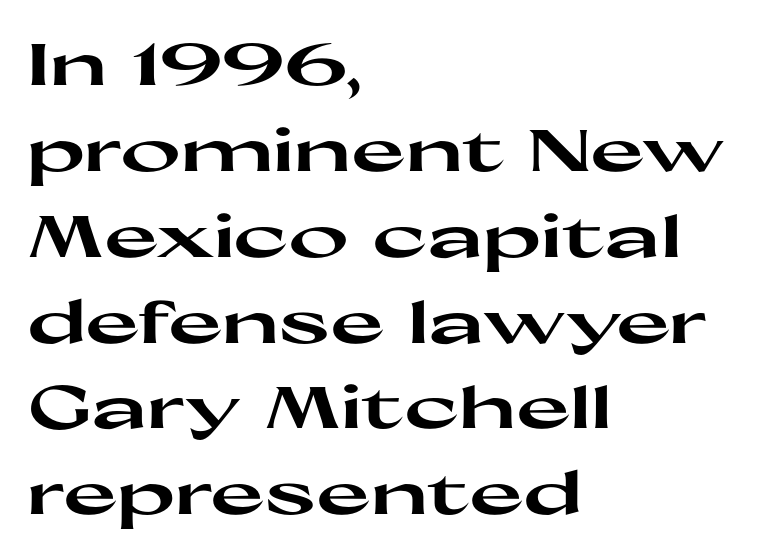
The image shows 58 px heavy, wide sans-serif type, upright; set left-aligned, normal line spacing (1.48x), normal letter spacing, not underlined; high stroke contrast and a medium x-height.
